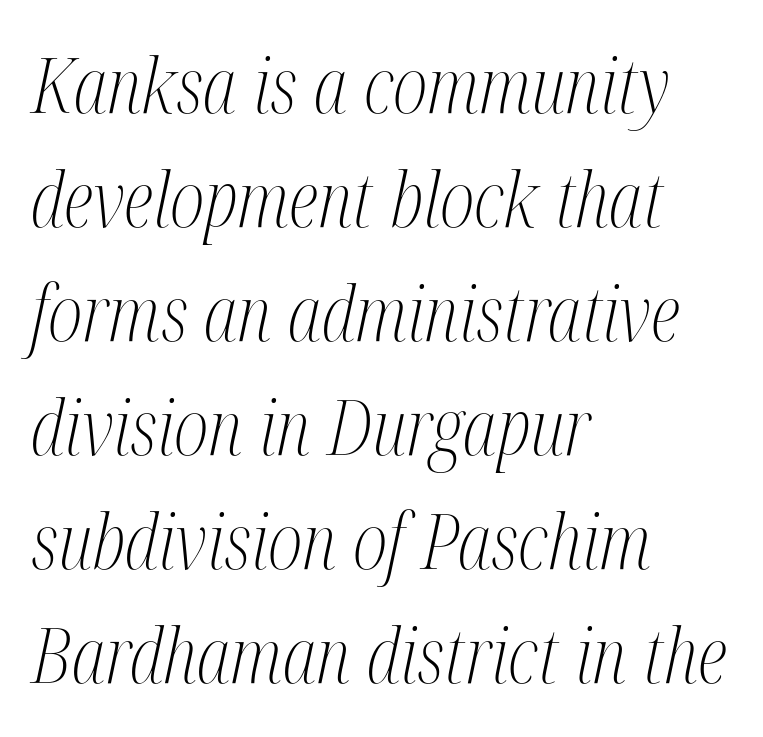
{"serif": "yes", "italic": "yes", "lean": "right", "slant_degrees": 12, "bold": "no", "weight": "light", "width": "condensed", "stroke_contrast": "medium", "x_height": "medium", "monospaced": "no", "underline": "no", "align": "left", "line_spacing": "normal", "line_spacing_ratio": 1.5, "letter_spacing": "normal", "letter_spacing_em": 0.0, "glyph_px": 76}
